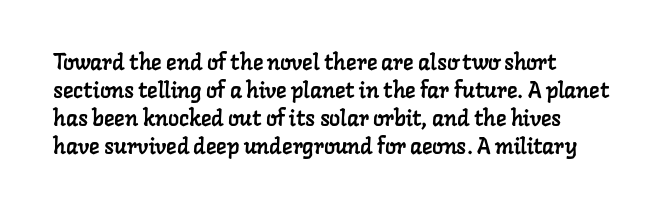
The area under the type is left untouched. How are the letters spaced? Ordinarily, with no added tracking. Baseline-to-baseline distance is the conventional proportion of letter height.
